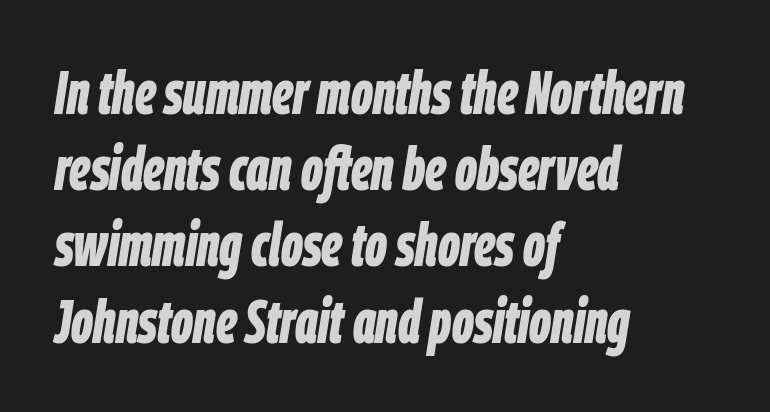
{"italic": "yes", "lean": "right", "slant_degrees": 9, "bold": "yes", "weight": "bold", "width": "condensed", "stroke_contrast": "low", "x_height": "large", "monospaced": "no", "underline": "no", "align": "left", "line_spacing": "normal", "line_spacing_ratio": 1.27, "letter_spacing": "normal", "letter_spacing_em": 0.0, "glyph_px": 60}
